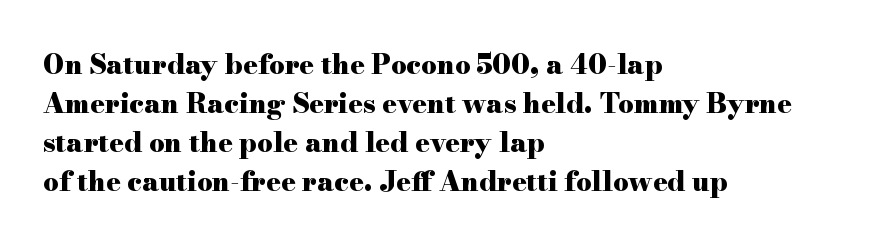
Line starts are locked; line ends wander. On the weight axis this lands at bold, roughly 700. Italic: no, the glyphs are upright roman. Glance below the letters and you will spot only blank space.
